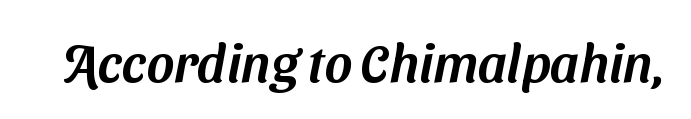
Q: Is the typeface a serif or a sans-serif typeface? A: Sans-serif.
Q: Is the text underlined? A: No.
Q: Is the spacing between letters normal or unusually wide? A: Normal.
Q: Width (condensed, normal, or wide)? A: Normal.
Q: Stroke contrast? A: Medium.
Q: x-height? A: Medium.
Q: Monospaced? A: No.
